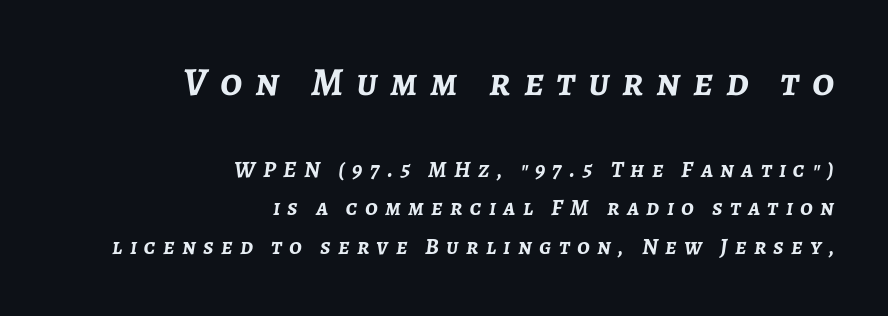
Q: Is the text bold? A: Yes.
Q: Is the text italic (slanted)? A: Yes, it leans right by about 7 degrees.
Q: Is the text underlined? A: No.
Q: How is the paragraph aligned? A: Right-aligned.
Q: Is the spacing between letters normal or unusually wide? A: Unusually wide.
Q: Is the spacing between lines tight, normal or loose? A: Normal.
Q: Which block of text is set in a larger size, the first (top) or the second (bottom)? A: The first (top) one.
Q: Width (condensed, normal, or wide)? A: Normal.
Q: Stroke contrast? A: Low.
Q: x-height? A: Medium.
Q: Monospaced? A: No.
